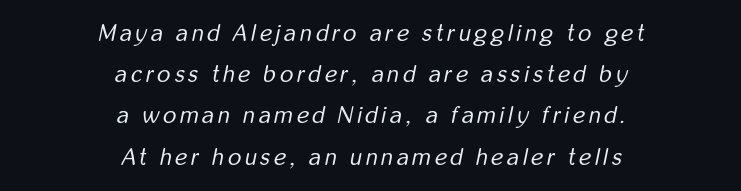
The image shows 23 px text type, italic (leaning right); set centered, line spacing 1.79x, not underlined.
